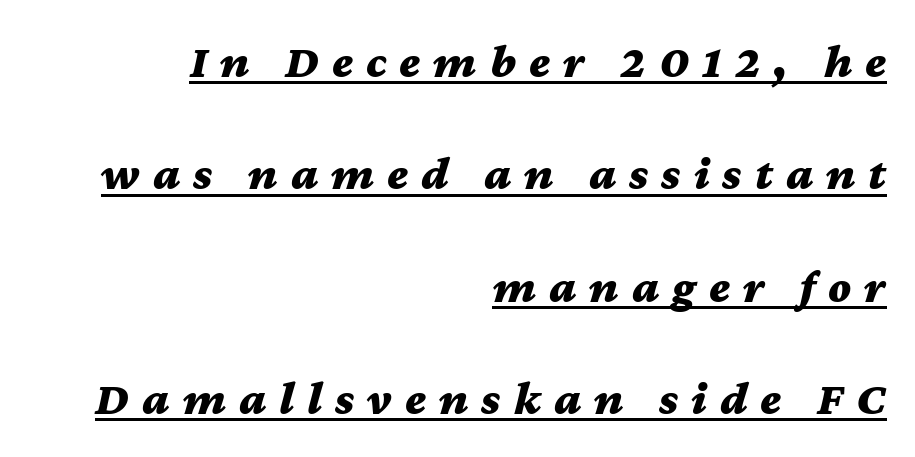
Q: Is the text bold? A: Yes.
Q: Is the text italic (slanted)? A: Yes, it leans right by about 12 degrees.
Q: Is the text underlined? A: Yes.
Q: How is the paragraph aligned? A: Right-aligned.
Q: Is the spacing between letters normal or unusually wide? A: Unusually wide.
Q: Is the spacing between lines tight, normal or loose? A: Loose.
Q: Width (condensed, normal, or wide)? A: Wide.
Q: Stroke contrast? A: Medium.
Q: x-height? A: Medium.
Q: Monospaced? A: No.
